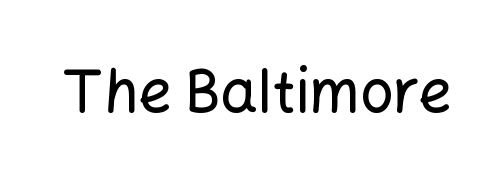
The image shows 59 px sans-serif type, upright; set normal letter spacing, not underlined; low stroke contrast and a medium x-height.
